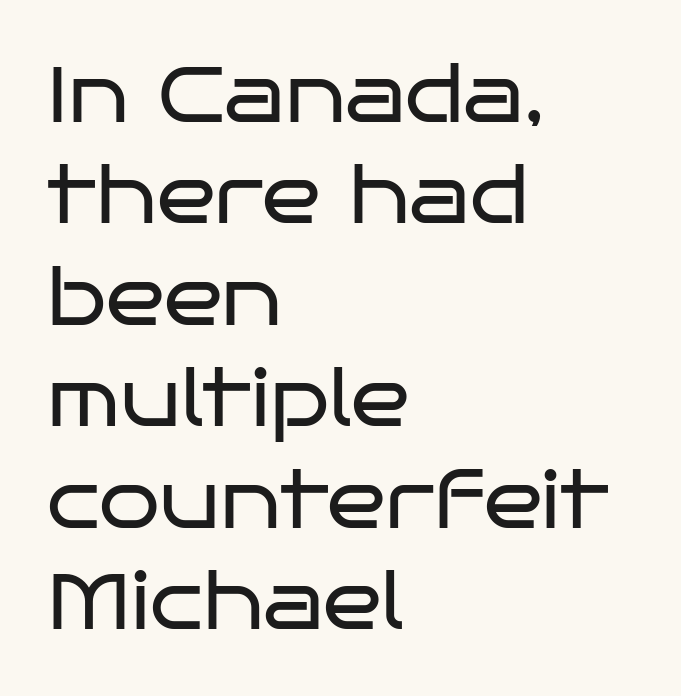
Beneath every word, the page is bare. A sans-serif font was chosen for this passage. The letters advance in unequal steps, a hallmark of proportional type. Stroke mass is kept to a normal reading level or below. Where is the straight margin? On the left. Italic: no, the glyphs are upright roman.
